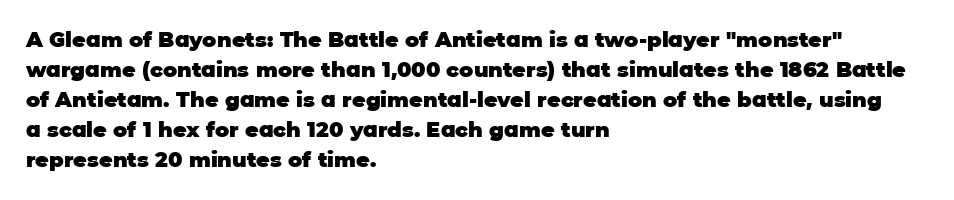
Q: Is the text bold? A: Yes.
Q: Is the text italic (slanted)? A: No, it is upright.
Q: Is the text underlined? A: No.
Q: How is the paragraph aligned? A: Left-aligned.
Q: Is the spacing between letters normal or unusually wide? A: Normal.
Q: Is the spacing between lines tight, normal or loose? A: Normal.
